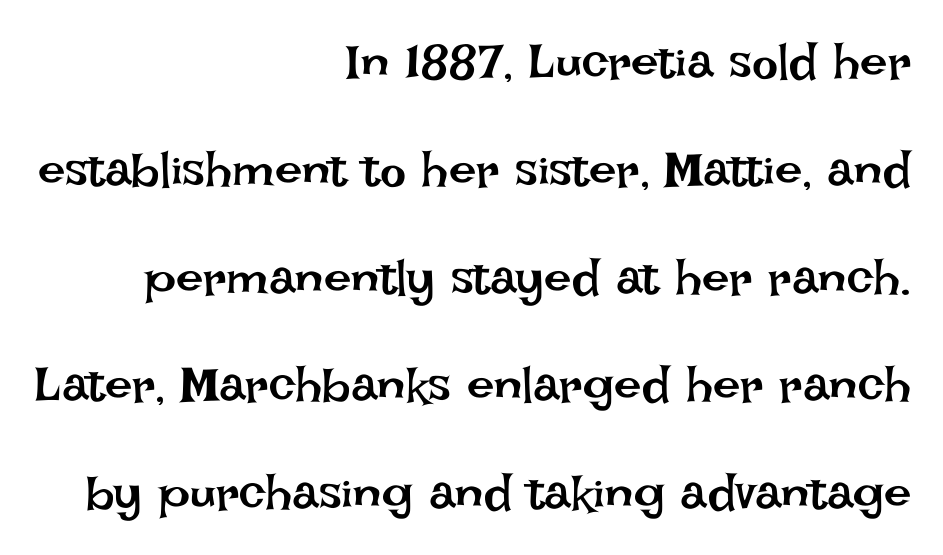
A typesetter would call this zero additional tracking. Does the lettering tilt? It doesn't — this is upright. This sample has the flowing, uneven cadence of proportional lettering. Quick note: underline off. These lines stand farther apart than default settings would place them.
